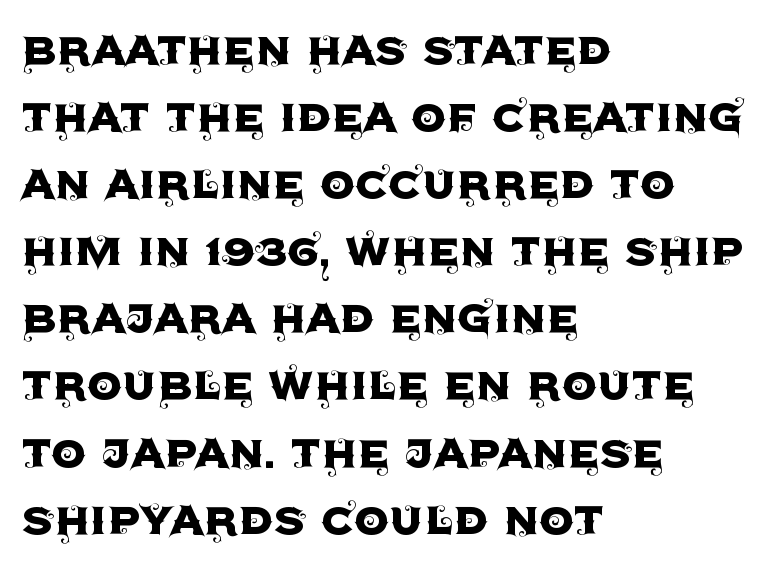
The image shows 55 px sans-serif type, upright; set left-aligned, line spacing 1.22x, normal letter spacing, not underlined; a large x-height.
